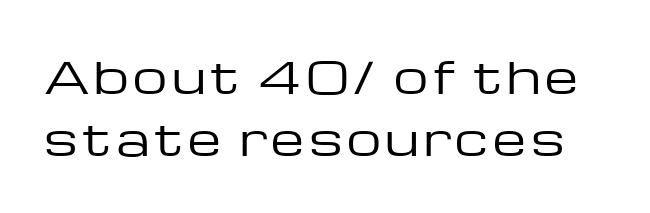
{"serif": "no", "italic": "no", "bold": "no", "weight": "regular", "width": "wide", "stroke_contrast": "low", "x_height": "medium", "monospaced": "no", "underline": "no", "line_spacing": "normal", "line_spacing_ratio": 1.45, "glyph_px": 43}
